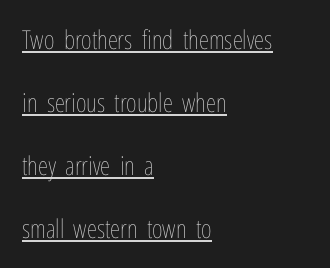
Q: Is the text bold? A: No.
Q: Is the text italic (slanted)? A: No, it is upright.
Q: Is the text underlined? A: Yes.
Q: How is the paragraph aligned? A: Left-aligned.
Q: Is the spacing between letters normal or unusually wide? A: Normal.
Q: Is the spacing between lines tight, normal or loose? A: Loose.
